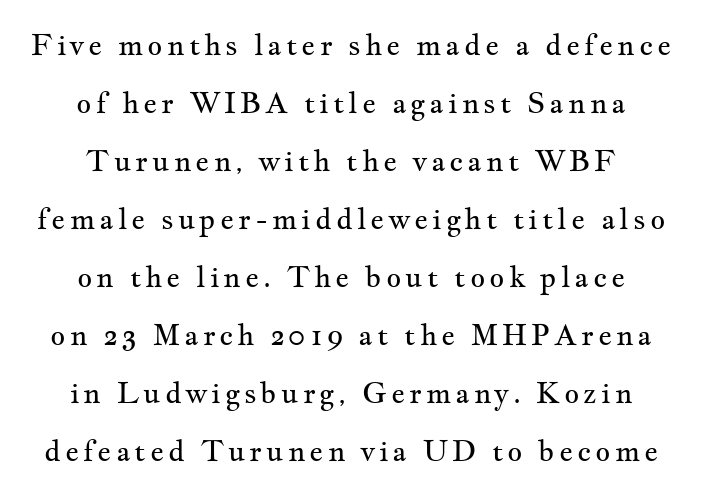
Q: Is the text bold? A: No.
Q: Is the text italic (slanted)? A: No, it is upright.
Q: Is the typeface a serif or a sans-serif typeface? A: Serif.
Q: Is the text underlined? A: No.
Q: How is the paragraph aligned? A: Centered.
Q: Is the spacing between lines tight, normal or loose? A: Loose.
Q: Width (condensed, normal, or wide)? A: Wide.
Q: Stroke contrast? A: Medium.
Q: x-height? A: Small.
Q: Monospaced? A: No.
